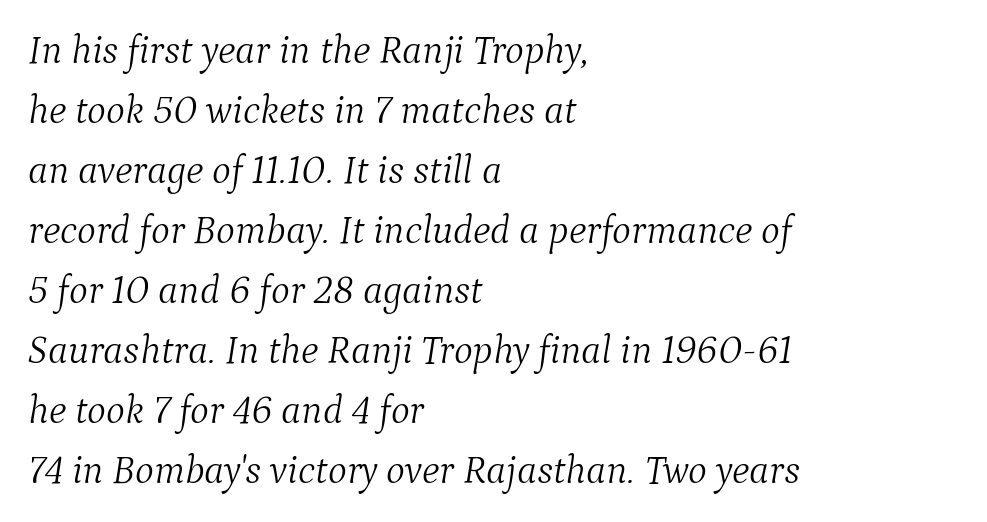
Q: Is the text bold? A: No.
Q: Is the text italic (slanted)? A: Yes, it leans right by about 9 degrees.
Q: Is the typeface a serif or a sans-serif typeface? A: Serif.
Q: Is the text underlined? A: No.
Q: How is the paragraph aligned? A: Left-aligned.
Q: Is the spacing between letters normal or unusually wide? A: Normal.
Q: Is the spacing between lines tight, normal or loose? A: Normal.
Q: Width (condensed, normal, or wide)? A: Normal.
Q: Stroke contrast? A: Medium.
Q: x-height? A: Medium.
Q: Monospaced? A: No.
